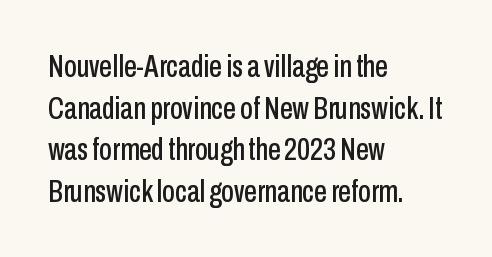
Check the space under the baseline: it is left empty. Nope, no serifs anywhere on these letters. Horizontal alignment here is leftward, the default for most running prose. Tracking value appears to be zero — textbook default spacing.
